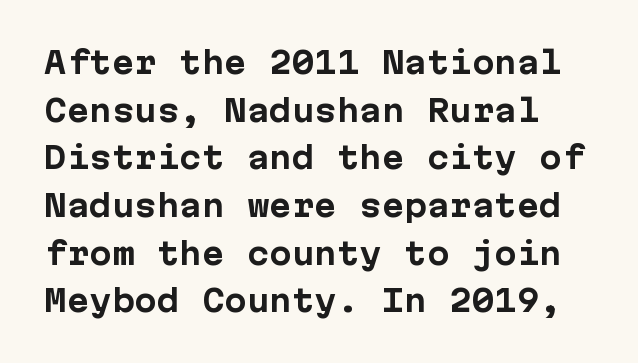
The image shows 30 px bold sans-serif type, upright; set normal line spacing (1.59x), normal letter spacing, not underlined; low stroke contrast and a medium x-height.
